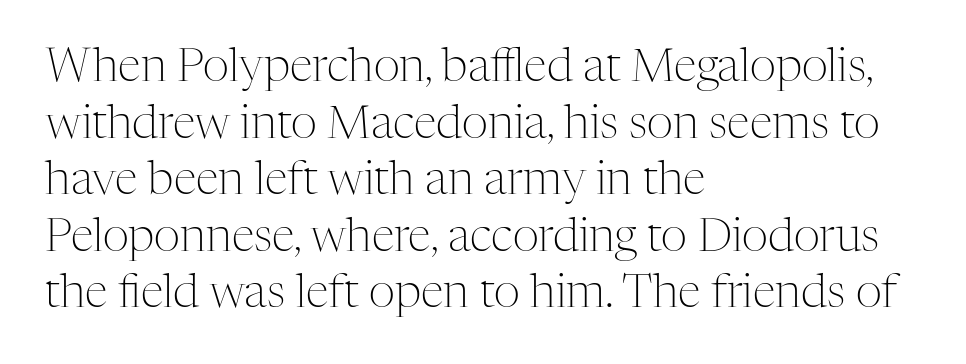
The rendering uses natural spacing where letterforms have individual widths. Each letter's strokes conclude with small projecting serifs. Weight class: somewhere from thin through regular. These lines are set flush left with a ragged right edge.
